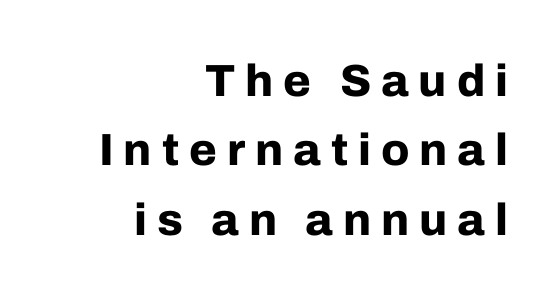
Q: Is the text bold? A: Yes.
Q: Is the text italic (slanted)? A: No, it is upright.
Q: Is the typeface a serif or a sans-serif typeface? A: Sans-serif.
Q: Is the text underlined? A: No.
Q: How is the paragraph aligned? A: Right-aligned.
Q: Is the spacing between letters normal or unusually wide? A: Unusually wide.
Q: Is the spacing between lines tight, normal or loose? A: Normal.
Q: Width (condensed, normal, or wide)? A: Normal.
Q: Stroke contrast? A: Low.
Q: x-height? A: Medium.
Q: Monospaced? A: No.
